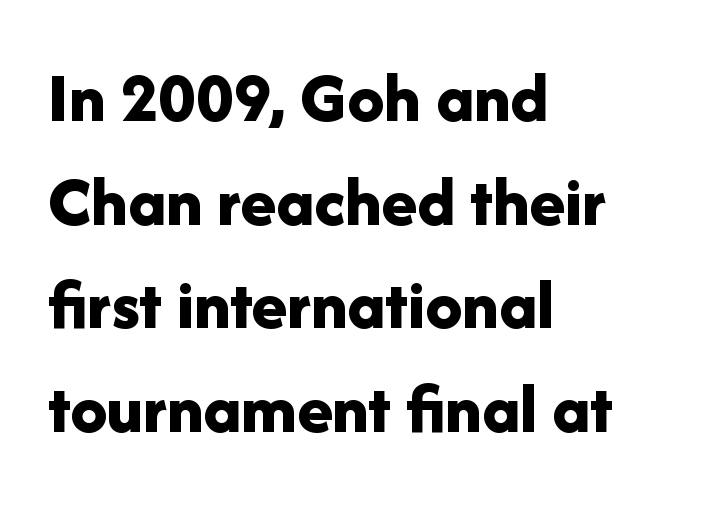
Is the block centered? No — it sits flush against the left margin. Stroke terminals: plain, sans-serif. The space beneath each line is pristine and unruled. The face used here is rendered with its standard letterfit. Varying glyph widths throughout — classic text-font behaviour.
